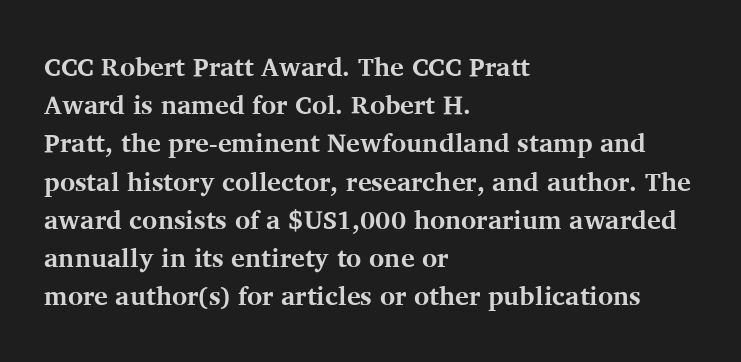
Q: Is the text bold? A: Yes.
Q: Is the text italic (slanted)? A: No, it is upright.
Q: Is the text underlined? A: No.
Q: How is the paragraph aligned? A: Left-aligned.
Q: Is the spacing between letters normal or unusually wide? A: Normal.
Q: Is the spacing between lines tight, normal or loose? A: Normal.
